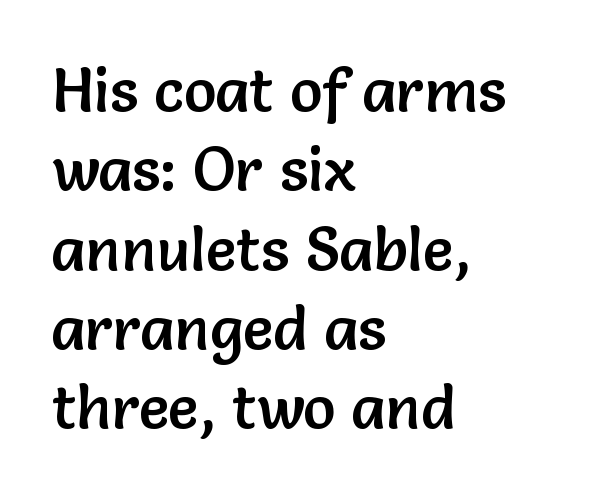
{"serif": "no", "italic": "no", "width": "normal", "stroke_contrast": "low", "x_height": "medium", "monospaced": "no", "underline": "no", "align": "left", "line_spacing": "normal", "line_spacing_ratio": 1.3, "letter_spacing": "normal", "letter_spacing_em": 0.0, "glyph_px": 61}
